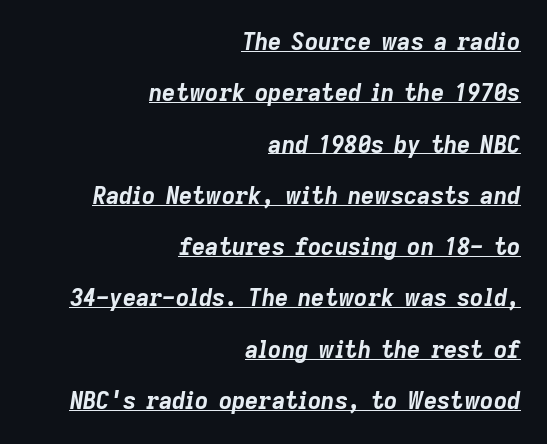
Q: Is the text bold? A: Yes.
Q: Is the text italic (slanted)? A: Yes, it leans right by about 9 degrees.
Q: Is the text underlined? A: Yes.
Q: How is the paragraph aligned? A: Right-aligned.
Q: Is the spacing between letters normal or unusually wide? A: Normal.
Q: Is the spacing between lines tight, normal or loose? A: Loose.
